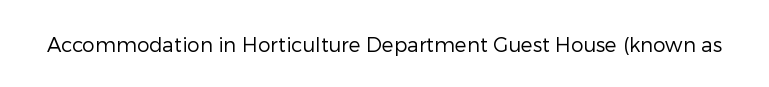
The image shows 20 px text type, upright; set normal letter spacing, not underlined.
